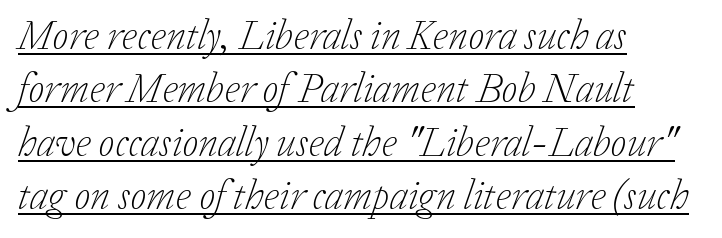
Q: Is the text bold? A: No.
Q: Is the text italic (slanted)? A: Yes, it leans right by about 20 degrees.
Q: Is the typeface a serif or a sans-serif typeface? A: Serif.
Q: Is the text underlined? A: Yes.
Q: How is the paragraph aligned? A: Left-aligned.
Q: Is the spacing between letters normal or unusually wide? A: Normal.
Q: Is the spacing between lines tight, normal or loose? A: Normal.
Q: Width (condensed, normal, or wide)? A: Normal.
Q: Stroke contrast? A: Low.
Q: x-height? A: Medium.
Q: Monospaced? A: No.
